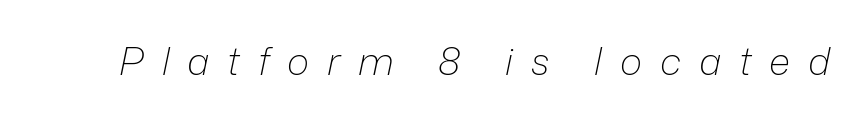
Q: Is the text bold? A: No.
Q: Is the text italic (slanted)? A: Yes, it leans right by about 12 degrees.
Q: Is the text underlined? A: No.
Q: Is the spacing between letters normal or unusually wide? A: Unusually wide.
Q: Width (condensed, normal, or wide)? A: Normal.
Q: Stroke contrast? A: Low.
Q: x-height? A: Medium.
Q: Monospaced? A: No.
